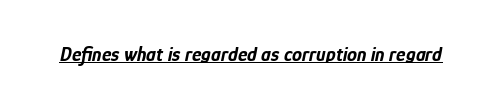
{"italic": "yes", "lean": "right", "slant_degrees": 12, "bold": "yes", "underline": "yes", "letter_spacing": "normal", "letter_spacing_em": 0.0, "glyph_px": 20}
